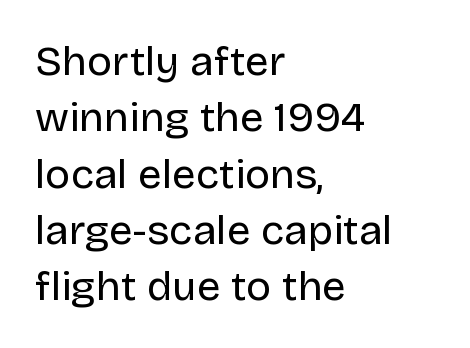
The image shows 42 px regular-weight sans-serif type, upright; set left-aligned, normal line spacing (1.34x), normal letter spacing, not underlined; low stroke contrast and a large x-height.
